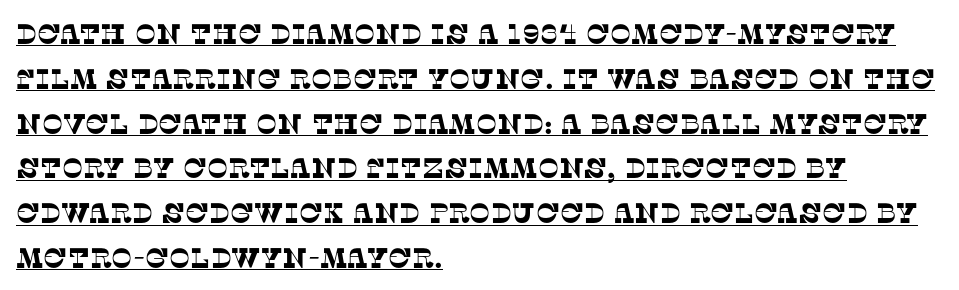
The image shows 28 px serif type; set left-aligned, normal line spacing (1.6x), normal letter spacing, underlined; low stroke contrast and a large x-height.
